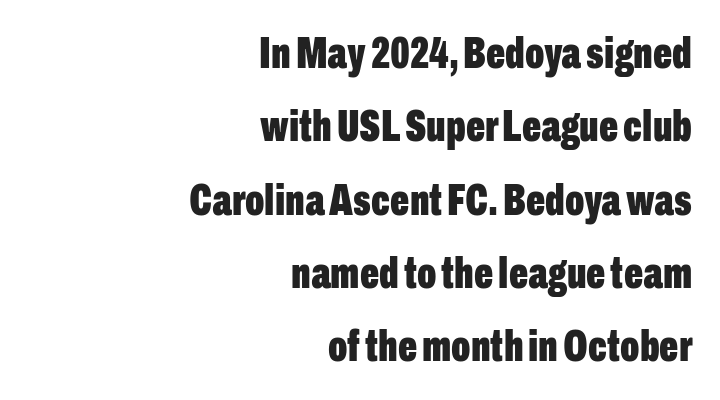
Q: Is the text bold? A: Yes.
Q: Is the text italic (slanted)? A: No, it is upright.
Q: Is the typeface a serif or a sans-serif typeface? A: Sans-serif.
Q: Is the text underlined? A: No.
Q: How is the paragraph aligned? A: Right-aligned.
Q: Is the spacing between letters normal or unusually wide? A: Normal.
Q: Is the spacing between lines tight, normal or loose? A: Normal.
Q: Width (condensed, normal, or wide)? A: Condensed.
Q: Stroke contrast? A: Low.
Q: x-height? A: Medium.
Q: Monospaced? A: No.
